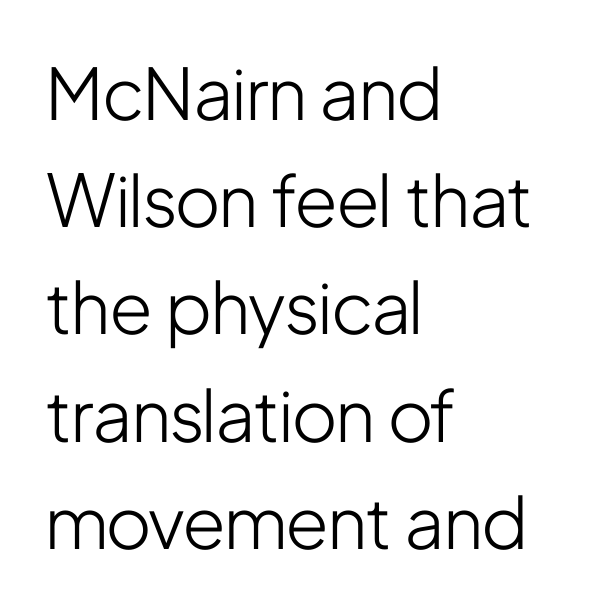
{"serif": "no", "italic": "no", "bold": "no", "weight": "light", "width": "condensed", "stroke_contrast": "low", "x_height": "medium", "monospaced": "no", "underline": "no", "align": "left", "line_spacing": "normal", "line_spacing_ratio": 1.51, "letter_spacing": "normal", "letter_spacing_em": 0.0, "glyph_px": 71}
